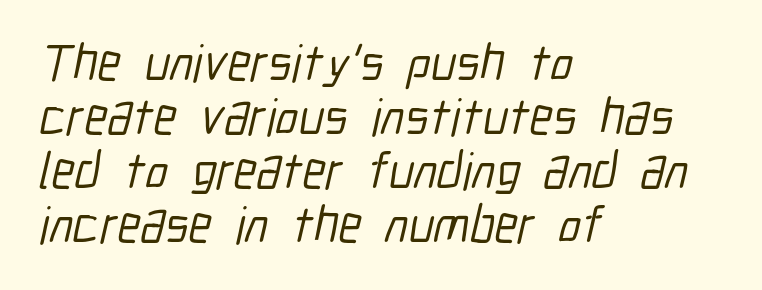
The image shows 52 px condensed sans-serif type; set left-aligned, tight line spacing (1.04x), normal letter spacing, not underlined; low stroke contrast and a medium x-height.
